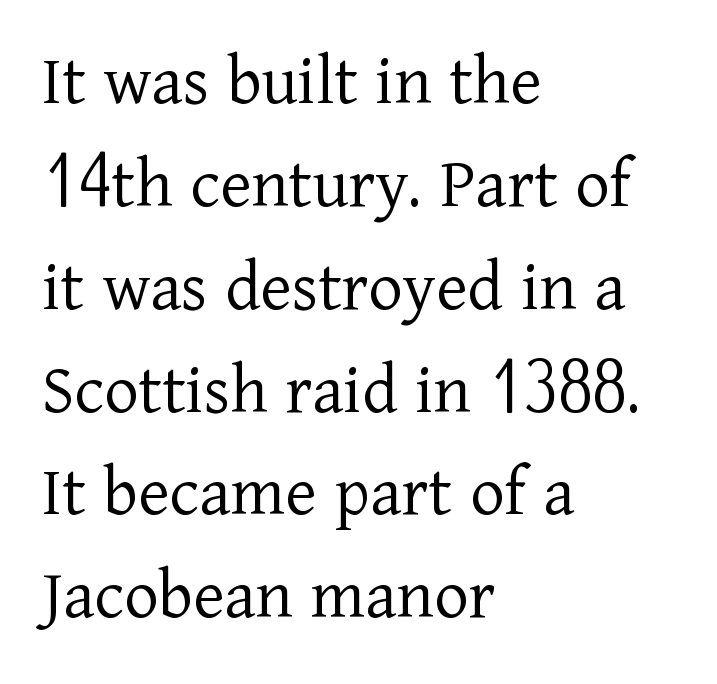
The image shows 74 px light serif type, upright; set left-aligned, normal line spacing (1.39x), normal letter spacing, not underlined; low stroke contrast and a medium x-height.
